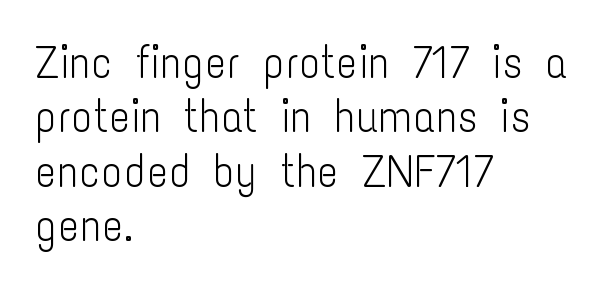
The image shows 45 px light, condensed sans-serif type, upright; set left-aligned, line spacing 1.21x, normal letter spacing, not underlined; low stroke contrast and a medium x-height.
